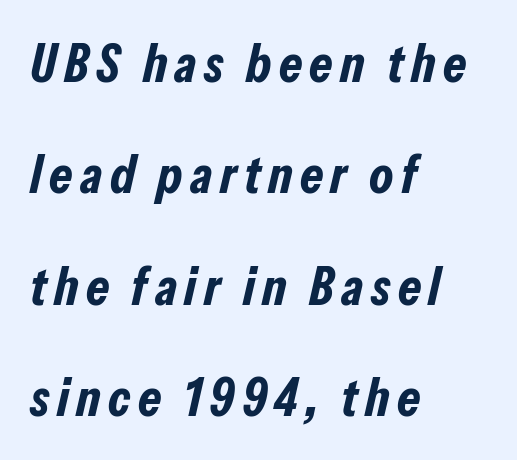
Q: Is the text bold? A: Yes.
Q: Is the text italic (slanted)? A: Yes, it leans right by about 13 degrees.
Q: Is the text underlined? A: No.
Q: How is the paragraph aligned? A: Left-aligned.
Q: Is the spacing between lines tight, normal or loose? A: Loose.
Q: Width (condensed, normal, or wide)? A: Condensed.
Q: Stroke contrast? A: Low.
Q: x-height? A: Medium.
Q: Monospaced? A: No.
